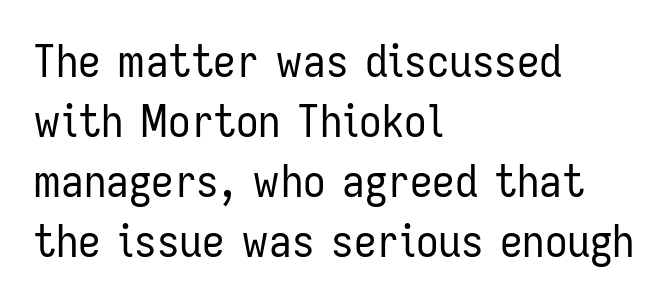
Q: Is the text bold? A: No.
Q: Is the text italic (slanted)? A: No, it is upright.
Q: Is the typeface a serif or a sans-serif typeface? A: Sans-serif.
Q: Is the text underlined? A: No.
Q: How is the paragraph aligned? A: Left-aligned.
Q: Is the spacing between letters normal or unusually wide? A: Normal.
Q: Is the spacing between lines tight, normal or loose? A: Normal.
Q: Width (condensed, normal, or wide)? A: Condensed.
Q: Stroke contrast? A: Low.
Q: x-height? A: Medium.
Q: Monospaced? A: No.
